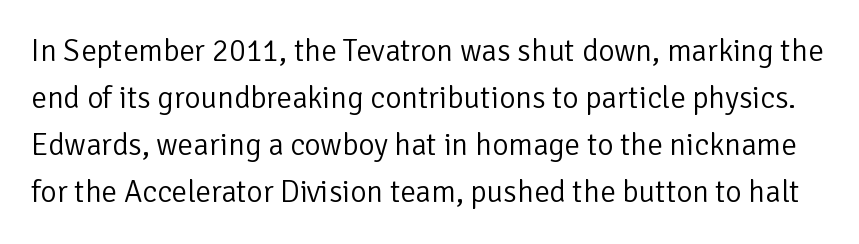
The image shows 31 px light sans-serif type, upright; set normal line spacing (1.52x), normal letter spacing, not underlined; low stroke contrast and a medium x-height.
